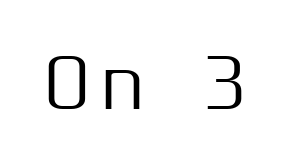
The image shows 67 px sans-serif type, upright; set unusually wide letter spacing (+0.21 em), not underlined; medium stroke contrast and a medium x-height.
